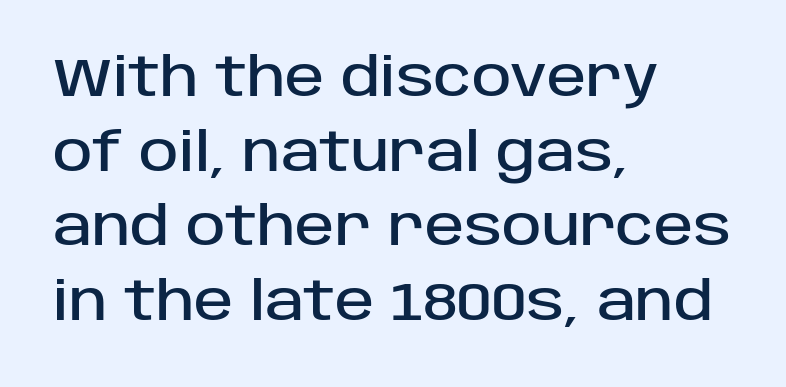
{"serif": "no", "italic": "no", "width": "normal", "stroke_contrast": "low", "x_height": "large", "monospaced": "no", "underline": "no", "align": "left", "line_spacing": "normal", "line_spacing_ratio": 1.41, "letter_spacing": "normal", "letter_spacing_em": 0.0, "glyph_px": 53}
